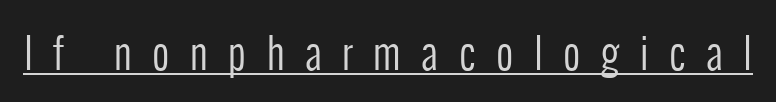
The image shows 42 px regular-weight, condensed sans-serif type, upright; set unusually wide letter spacing (+0.49 em), underlined; low stroke contrast and a medium x-height.
